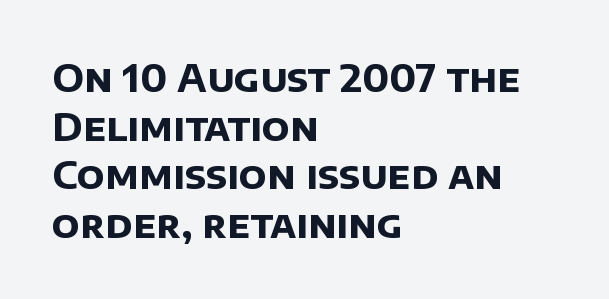
Q: Is the text bold? A: Yes.
Q: Is the typeface a serif or a sans-serif typeface? A: Sans-serif.
Q: Is the text underlined? A: No.
Q: How is the paragraph aligned? A: Left-aligned.
Q: Is the spacing between letters normal or unusually wide? A: Normal.
Q: Is the spacing between lines tight, normal or loose? A: Normal.
Q: Width (condensed, normal, or wide)? A: Normal.
Q: Stroke contrast? A: Low.
Q: x-height? A: Large.
Q: Monospaced? A: No.
